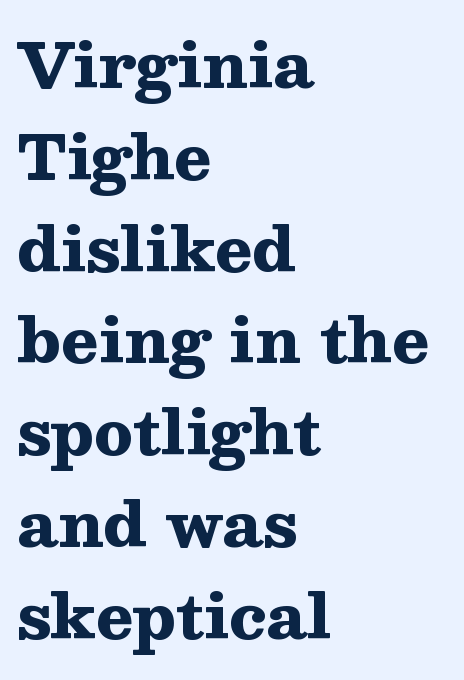
Q: Is the text bold? A: Yes.
Q: Is the text italic (slanted)? A: No, it is upright.
Q: Is the typeface a serif or a sans-serif typeface? A: Serif.
Q: Is the text underlined? A: No.
Q: How is the paragraph aligned? A: Left-aligned.
Q: Is the spacing between letters normal or unusually wide? A: Normal.
Q: Is the spacing between lines tight, normal or loose? A: Normal.
Q: Width (condensed, normal, or wide)? A: Wide.
Q: Stroke contrast? A: Medium.
Q: x-height? A: Medium.
Q: Monospaced? A: No.
